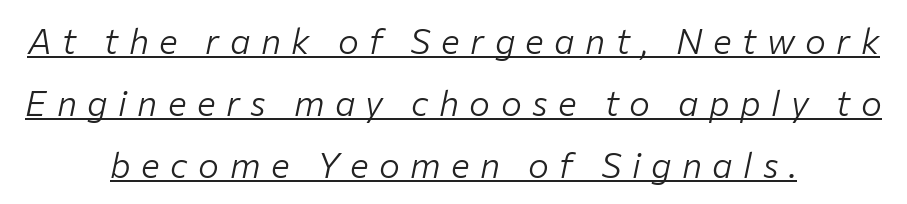
Varying glyph widths throughout — classic text-font behaviour. Weight: not bold — regular or lighter. Line starts and ends both wander, symmetrically. You could only call the tracking loose — the letters float apart. Notice how the stems are inclined rather than vertical — that's the hallmark of italics. Underlined type.
